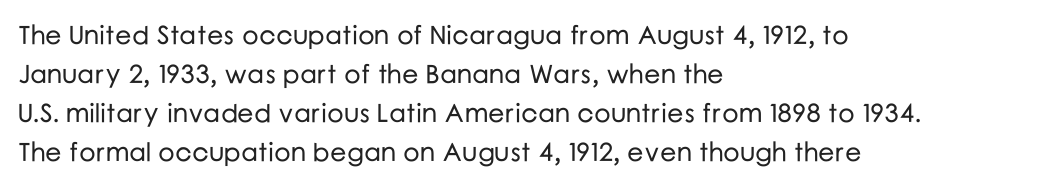
The image shows 26 px text type, upright; set left-aligned, normal line spacing (1.5x), normal letter spacing, not underlined.
